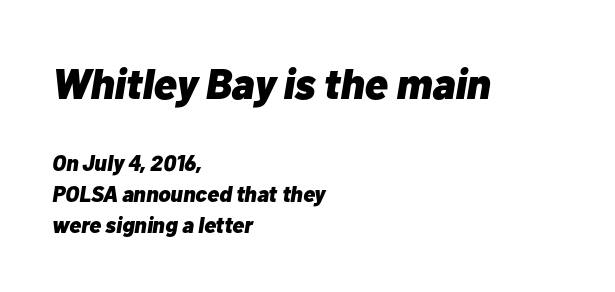
The image shows 43 px heavy type, italic (leaning right); set left-aligned, normal line spacing (1.41x), normal letter spacing, not underlined; the first (top) block is 1.95x larger; low stroke contrast and a medium x-height.
